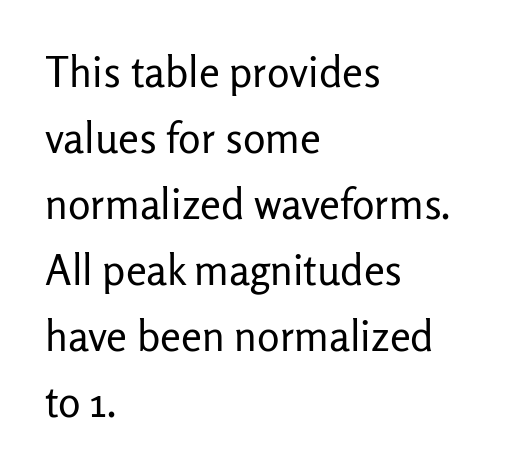
In terms of leading, this rendering sits right in the middle. Which margin do the lines hug? The left one — the right edge is uneven. Inter-character spacing is left at the font's built-in metrics. Vertical strokes here are truly vertical. The zone under the glyphs is completely vacant. Vertical stems look standard width or narrower in stroke.
